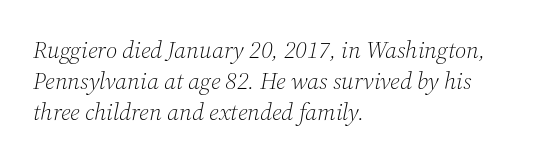
The image shows 24 px text type, italic (leaning right); set left-aligned, normal line spacing (1.29x), normal letter spacing, not underlined.
